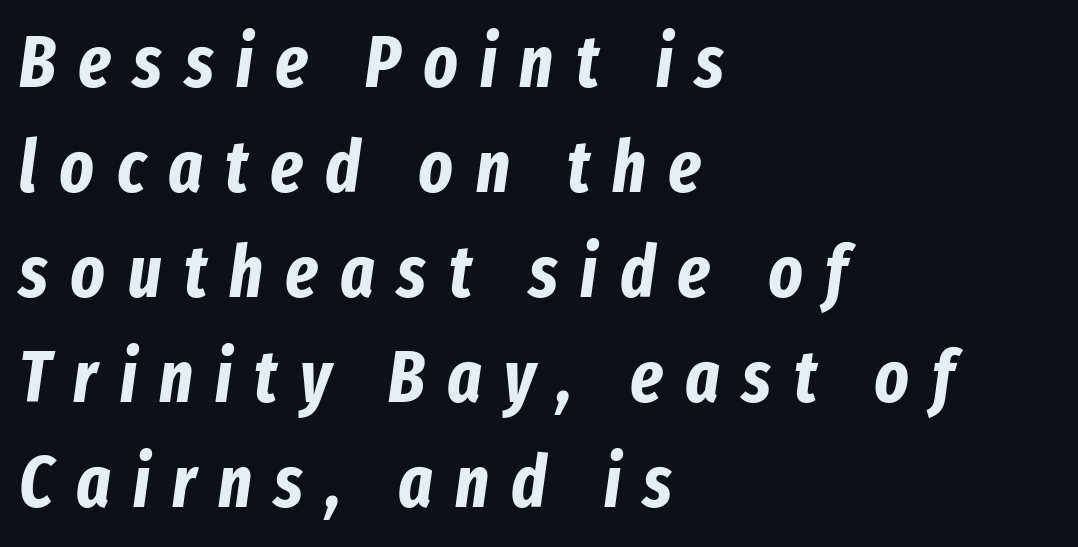
Varying glyph widths throughout — classic text-font behaviour. You'd pick this weight for a headline — it's a proper bold. Horizontal bands of white between lines are of average thickness. The text carries the slant typical of an italic or oblique font. The strip under each line holds only bare page. There is plenty of visible air inserted between adjacent glyphs.
